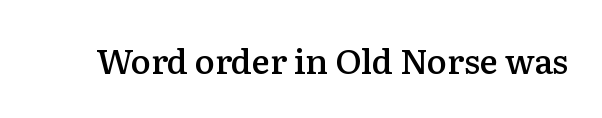
{"serif": "yes", "italic": "no", "bold": "semi", "weight": "semibold", "width": "normal", "stroke_contrast": "medium", "x_height": "medium", "monospaced": "no", "underline": "no", "letter_spacing": "normal", "letter_spacing_em": 0.0, "glyph_px": 34}
